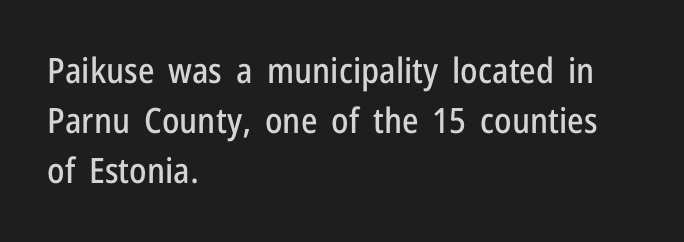
The image shows 35 px condensed sans-serif type, upright; set left-aligned, normal line spacing (1.43x), normal letter spacing, not underlined; low stroke contrast and a medium x-height.
